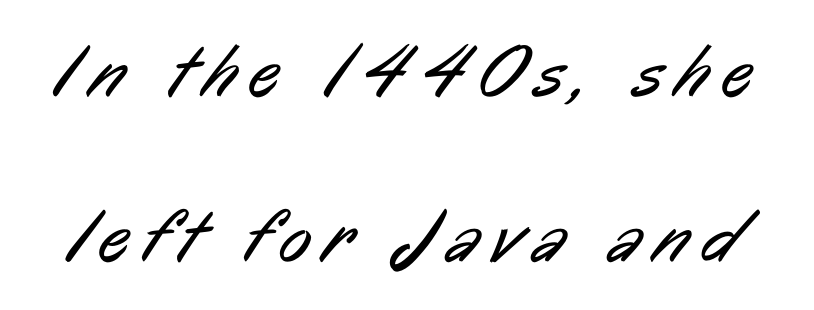
{"serif": "no", "bold": "no", "weight": "regular", "width": "condensed", "stroke_contrast": "low", "x_height": "medium", "monospaced": "no", "underline": "no", "line_spacing": "loose", "line_spacing_ratio": 2.17, "glyph_px": 76}
